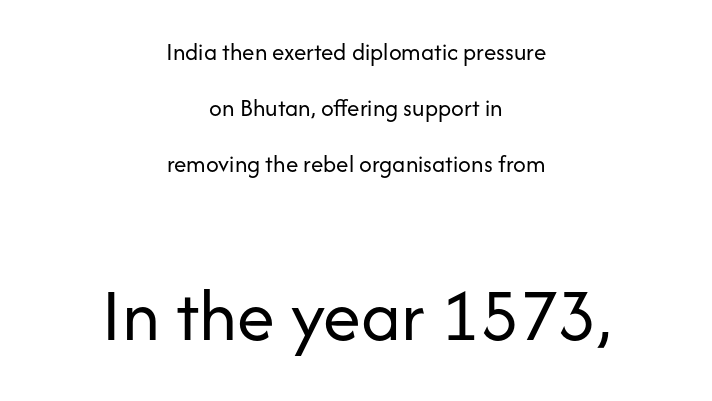
Q: Is the text bold? A: No.
Q: Is the text italic (slanted)? A: No, it is upright.
Q: Is the typeface a serif or a sans-serif typeface? A: Sans-serif.
Q: Is the text underlined? A: No.
Q: How is the paragraph aligned? A: Centered.
Q: Is the spacing between letters normal or unusually wide? A: Normal.
Q: Is the spacing between lines tight, normal or loose? A: Loose.
Q: Which block of text is set in a larger size, the first (top) or the second (bottom)? A: The second (bottom) one.
Q: Width (condensed, normal, or wide)? A: Normal.
Q: Stroke contrast? A: Low.
Q: x-height? A: Medium.
Q: Monospaced? A: No.
